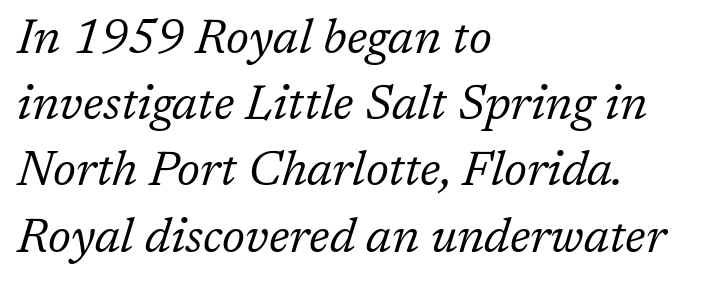
Q: Is the text bold? A: No.
Q: Is the text italic (slanted)? A: Yes, it leans right by about 17 degrees.
Q: Is the typeface a serif or a sans-serif typeface? A: Serif.
Q: Is the text underlined? A: No.
Q: How is the paragraph aligned? A: Left-aligned.
Q: Is the spacing between letters normal or unusually wide? A: Normal.
Q: Is the spacing between lines tight, normal or loose? A: Normal.
Q: Width (condensed, normal, or wide)? A: Normal.
Q: Stroke contrast? A: Low.
Q: x-height? A: Medium.
Q: Monospaced? A: No.
